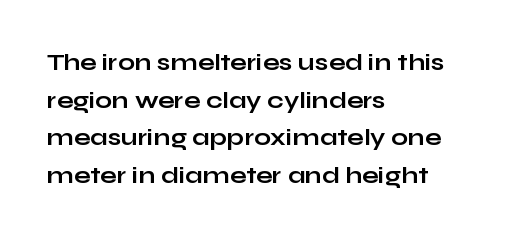
The image shows 24 px bold type, upright; set left-aligned, normal line spacing (1.57x), normal letter spacing, not underlined.
